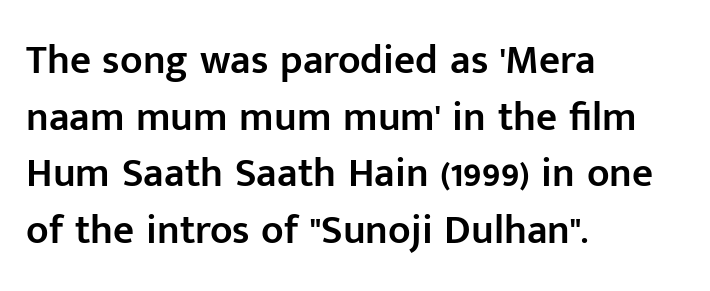
Q: Is the text bold? A: Semi-bold.
Q: Is the text italic (slanted)? A: No, it is upright.
Q: Is the typeface a serif or a sans-serif typeface? A: Sans-serif.
Q: Is the text underlined? A: No.
Q: How is the paragraph aligned? A: Left-aligned.
Q: Is the spacing between letters normal or unusually wide? A: Normal.
Q: Is the spacing between lines tight, normal or loose? A: Normal.
Q: Width (condensed, normal, or wide)? A: Normal.
Q: Stroke contrast? A: Low.
Q: x-height? A: Medium.
Q: Monospaced? A: No.
